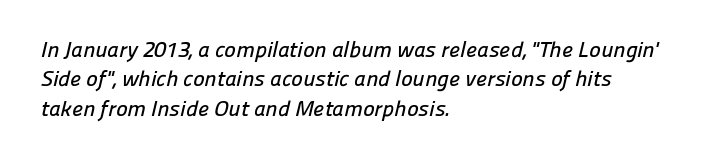
The image shows 22 px text type; set left-aligned, normal line spacing (1.34x), normal letter spacing, not underlined.
